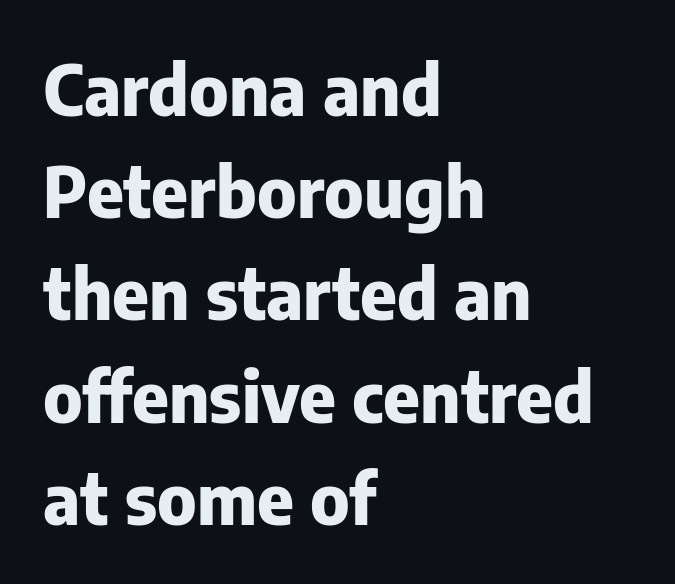
Q: Is the text bold? A: Yes.
Q: Is the text italic (slanted)? A: No, it is upright.
Q: Is the typeface a serif or a sans-serif typeface? A: Sans-serif.
Q: Is the text underlined? A: No.
Q: How is the paragraph aligned? A: Left-aligned.
Q: Is the spacing between letters normal or unusually wide? A: Normal.
Q: Is the spacing between lines tight, normal or loose? A: Normal.
Q: Width (condensed, normal, or wide)? A: Normal.
Q: Stroke contrast? A: Low.
Q: x-height? A: Medium.
Q: Monospaced? A: No.
